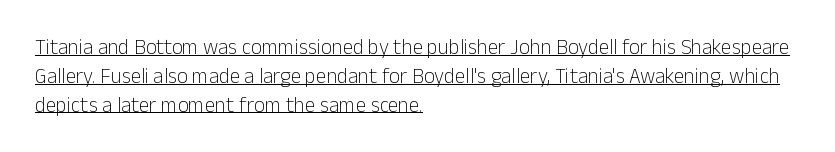
The image shows 21 px text type, upright; set left-aligned, normal line spacing (1.37x), normal letter spacing, underlined.
